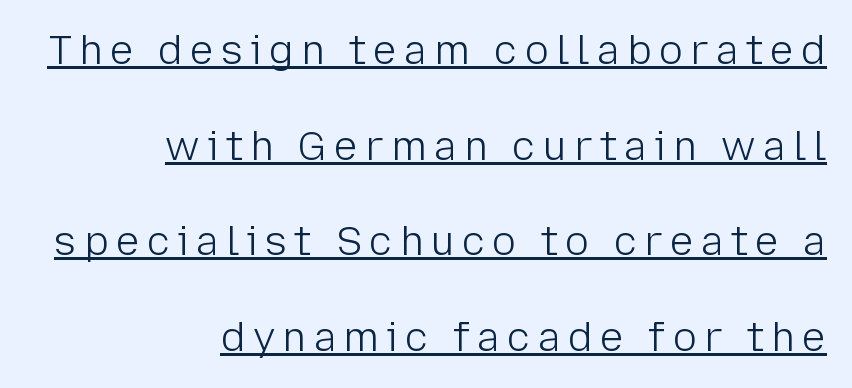
Q: Is the text bold? A: No.
Q: Is the text italic (slanted)? A: No, it is upright.
Q: Is the typeface a serif or a sans-serif typeface? A: Sans-serif.
Q: Is the text underlined? A: Yes.
Q: How is the paragraph aligned? A: Right-aligned.
Q: Is the spacing between lines tight, normal or loose? A: Loose.
Q: Width (condensed, normal, or wide)? A: Normal.
Q: Stroke contrast? A: Low.
Q: x-height? A: Medium.
Q: Monospaced? A: No.
